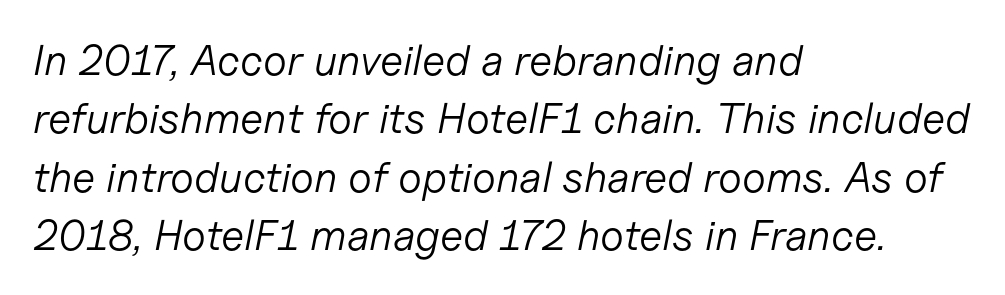
Italic? Definitely — the glyphs are oblique. These lines sit exactly where default settings would place them. Is the stroke heavy? The answer is a plain regular-or-lighter. Every row of glyphs begins at an identical x-position on the left. A typesetter would call this proportional, since set widths differ per character.
